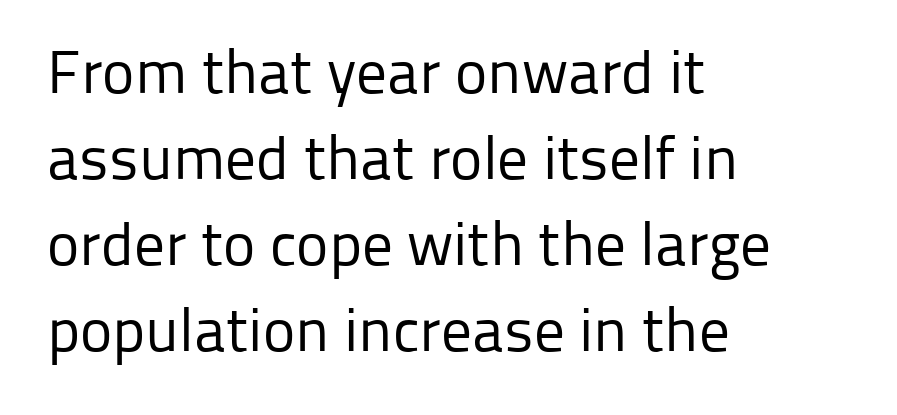
Q: Is the text bold? A: No.
Q: Is the text italic (slanted)? A: No, it is upright.
Q: Is the typeface a serif or a sans-serif typeface? A: Sans-serif.
Q: Is the text underlined? A: No.
Q: How is the paragraph aligned? A: Left-aligned.
Q: Is the spacing between letters normal or unusually wide? A: Normal.
Q: Is the spacing between lines tight, normal or loose? A: Normal.
Q: Width (condensed, normal, or wide)? A: Normal.
Q: Stroke contrast? A: Low.
Q: x-height? A: Medium.
Q: Monospaced? A: No.
